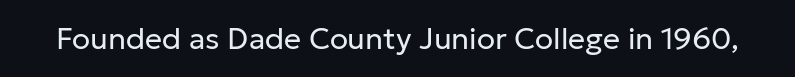
{"serif": "no", "italic": "no", "bold": "no", "weight": "regular", "width": "normal", "stroke_contrast": "low", "x_height": "medium", "monospaced": "no", "underline": "no", "letter_spacing": "normal", "letter_spacing_em": 0.0, "glyph_px": 30}
